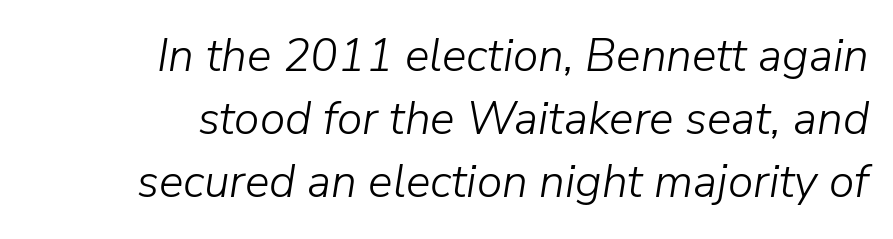
Q: Is the text bold? A: No.
Q: Is the text italic (slanted)? A: Yes, it leans right by about 9 degrees.
Q: Is the text underlined? A: No.
Q: How is the paragraph aligned? A: Right-aligned.
Q: Is the spacing between letters normal or unusually wide? A: Normal.
Q: Is the spacing between lines tight, normal or loose? A: Normal.
Q: Width (condensed, normal, or wide)? A: Normal.
Q: Stroke contrast? A: Low.
Q: x-height? A: Medium.
Q: Monospaced? A: No.
